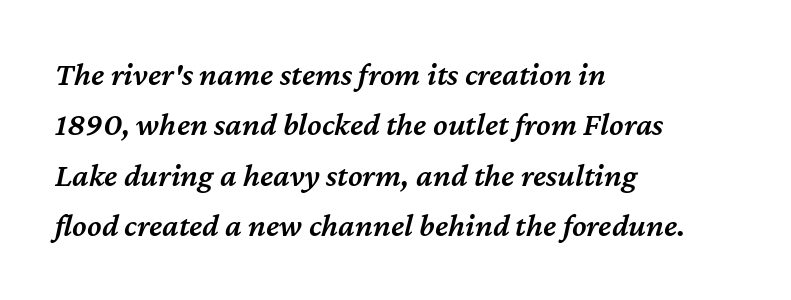
The image shows 33 px semibold type, italic (leaning right); set left-aligned, normal line spacing (1.53x), normal letter spacing, not underlined; medium stroke contrast and a medium x-height.
